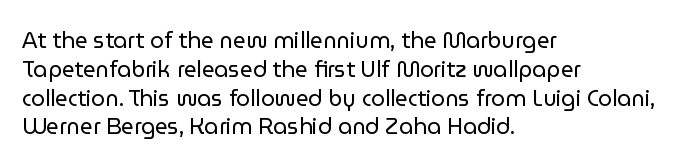
The image shows 22 px text type, upright; set left-aligned, normal line spacing (1.31x), normal letter spacing, not underlined.
